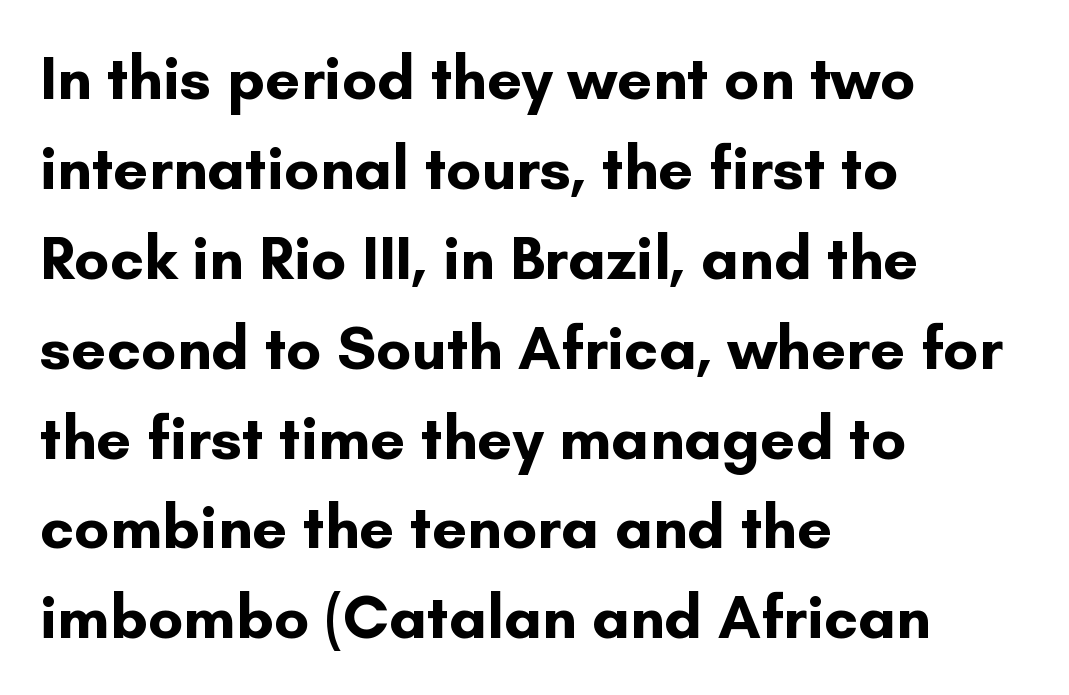
The image shows 62 px bold sans-serif type, upright; set left-aligned, normal line spacing (1.45x), normal letter spacing, not underlined; low stroke contrast and a small x-height.
